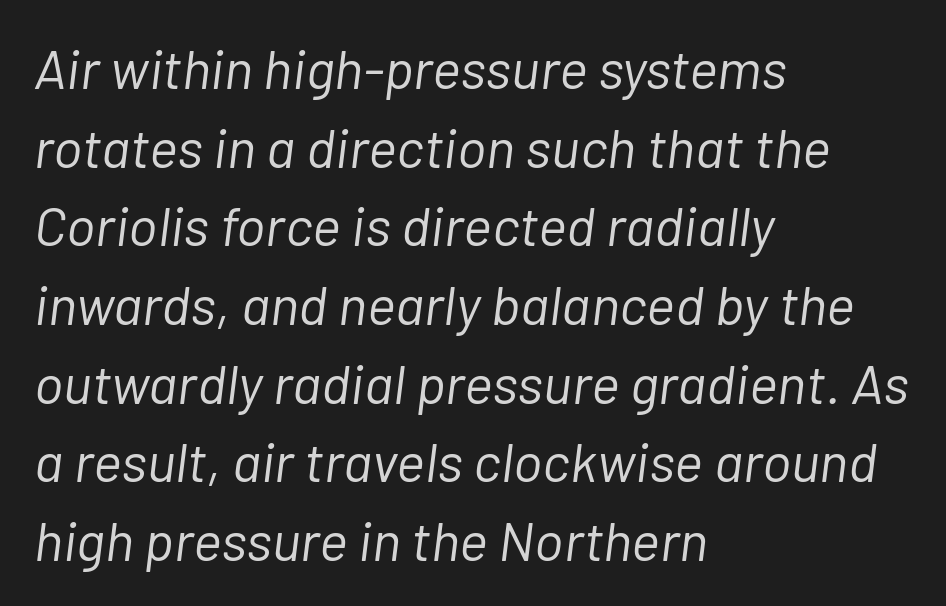
Q: Is the text bold? A: No.
Q: Is the text italic (slanted)? A: Yes, it leans right by about 7 degrees.
Q: Is the text underlined? A: No.
Q: How is the paragraph aligned? A: Left-aligned.
Q: Is the spacing between letters normal or unusually wide? A: Normal.
Q: Is the spacing between lines tight, normal or loose? A: Normal.
Q: Width (condensed, normal, or wide)? A: Normal.
Q: Stroke contrast? A: Low.
Q: x-height? A: Medium.
Q: Monospaced? A: No.
